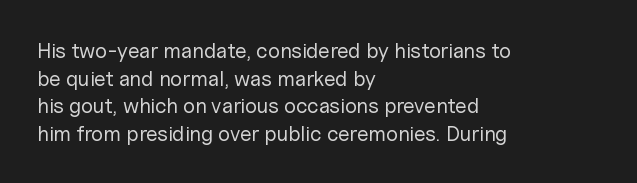
Teacher's note: observe the even left margin — that is flush-left alignment. The line texture is even and compact thanks to regular tracking. The lettering stays uniformly vertical, giving the passage a roman look. The baseline area is clear.
